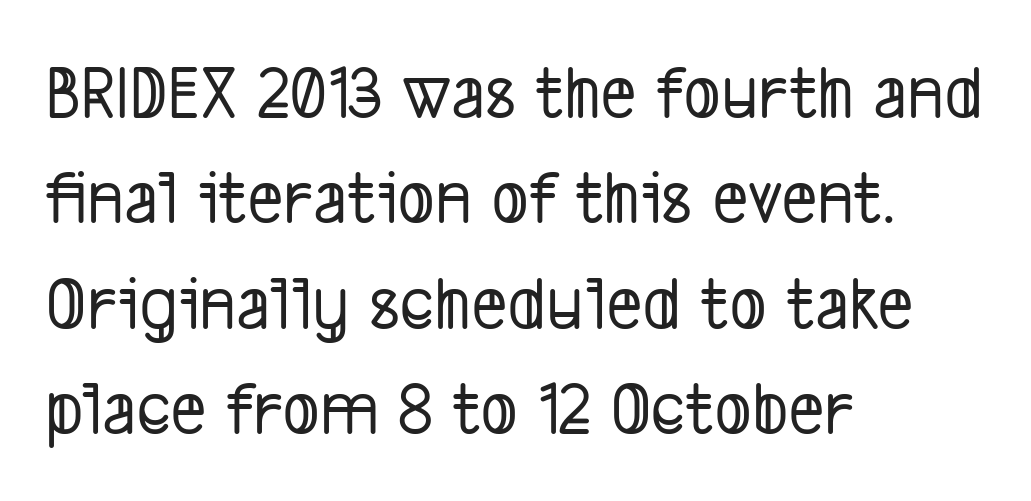
{"serif": "no", "width": "condensed", "stroke_contrast": "low", "x_height": "medium", "monospaced": "no", "underline": "no", "align": "left", "line_spacing": "normal", "line_spacing_ratio": 1.35, "letter_spacing": "normal", "letter_spacing_em": 0.0, "glyph_px": 78}
